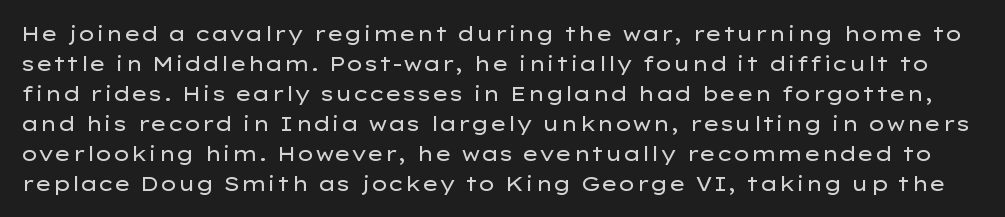
The image shows 20 px text type, upright; set normal line spacing (1.5x), normal letter spacing, not underlined.
